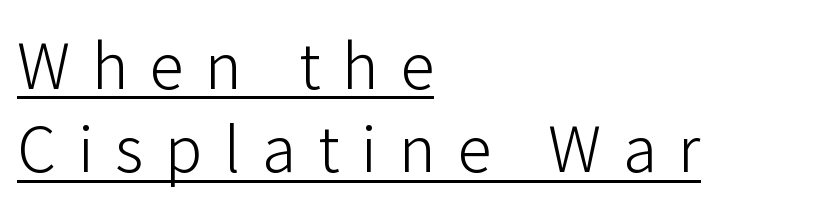
The image shows 62 px light sans-serif type, upright; set left-aligned, normal line spacing (1.34x), unusually wide letter spacing (+0.35 em), underlined; low stroke contrast and a medium x-height.
